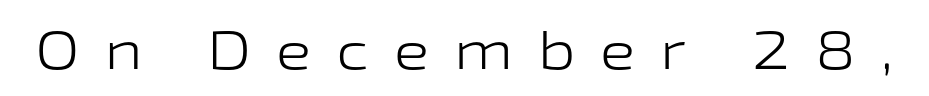
Q: Is the text bold? A: No.
Q: Is the text italic (slanted)? A: No, it is upright.
Q: Is the typeface a serif or a sans-serif typeface? A: Sans-serif.
Q: Is the text underlined? A: No.
Q: Is the spacing between letters normal or unusually wide? A: Unusually wide.
Q: Width (condensed, normal, or wide)? A: Wide.
Q: Stroke contrast? A: Low.
Q: x-height? A: Medium.
Q: Monospaced? A: No.
